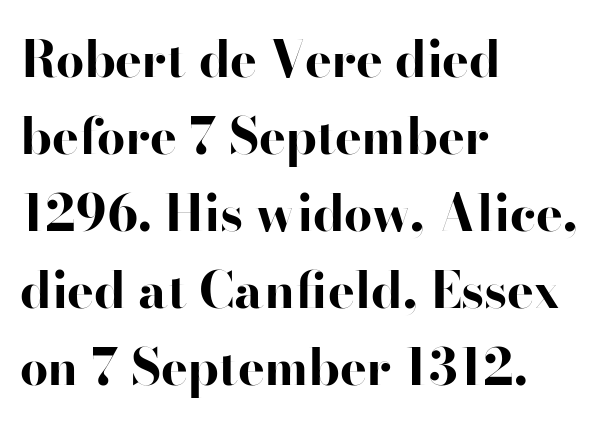
These lines stack with their left ends in a neat column. Underlining? Definitely not there. Notice how descenders clear the ascenders below comfortably — that's standard leading. It's the straight-up-and-down kind of type. Varying glyph widths throughout — classic text-font behaviour.
